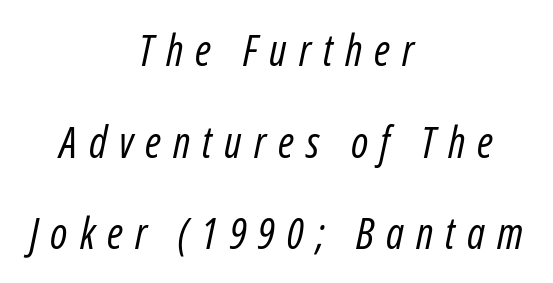
{"italic": "yes", "lean": "right", "slant_degrees": 12, "bold": "no", "weight": "regular", "width": "condensed", "stroke_contrast": "low", "x_height": "medium", "monospaced": "no", "underline": "no", "align": "center", "line_spacing": "loose", "line_spacing_ratio": 2.13, "letter_spacing": "wide", "letter_spacing_em": 0.28, "glyph_px": 43}
